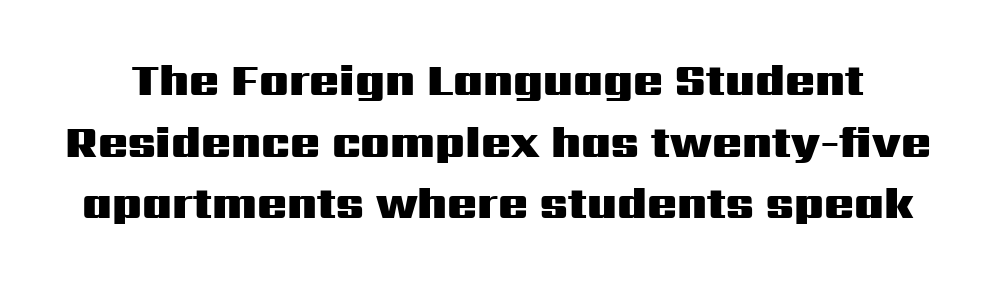
{"serif": "no", "italic": "no", "bold": "yes", "weight": "heavy", "width": "wide", "stroke_contrast": "medium", "x_height": "medium", "monospaced": "no", "underline": "no", "line_spacing": "normal", "line_spacing_ratio": 1.4, "letter_spacing": "normal", "letter_spacing_em": 0.0, "glyph_px": 44}
